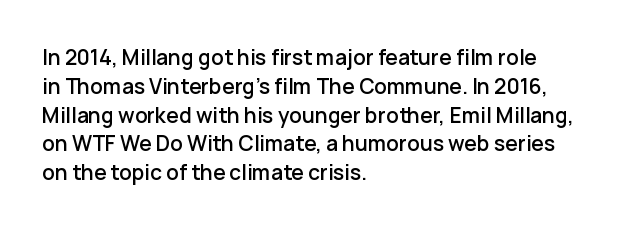
The compositor pushed each line to the left boundary. The strip under each line holds only bare page. When letters stand straight like this, we call the style roman or upright. Letter spacing: default. In terms of leading, this rendering sits right in the middle.
